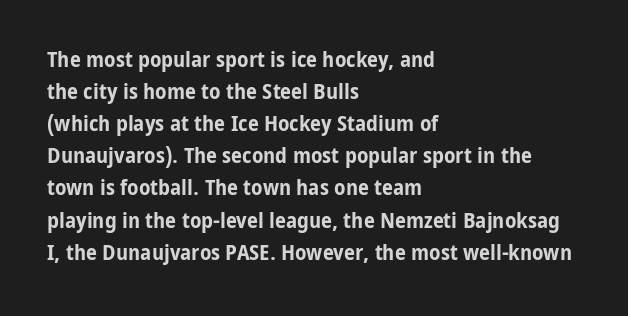
These lines were composed using upright roman letters. Bare-footed words on every line. The vertical gap from one line to the next is medium. Leftover space on each line is placed entirely after the last word. The line texture is even and compact thanks to regular tracking.
